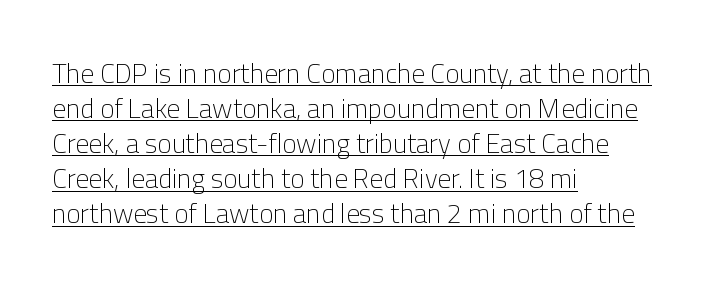
Q: Is the text bold? A: No.
Q: Is the text italic (slanted)? A: No, it is upright.
Q: Is the text underlined? A: Yes.
Q: How is the paragraph aligned? A: Left-aligned.
Q: Is the spacing between letters normal or unusually wide? A: Normal.
Q: Is the spacing between lines tight, normal or loose? A: Normal.
